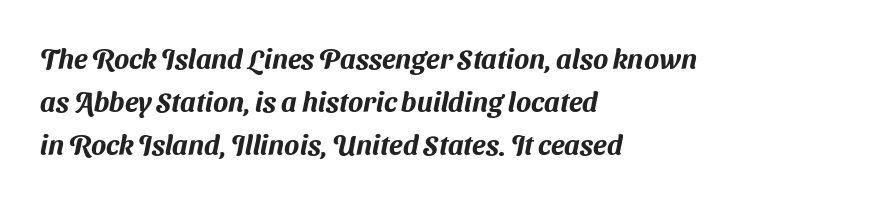
This sample keeps an unexceptional amount of space between lines. Are there feet on the stems? There aren't — it's a sans. Teacher's note: observe the even left margin — that is flush-left alignment. The type is set solid horizontally, with unmodified tracking. Decoration check: the copy has no underline. Is this a fixed-width face? No — the glyphs have proportional, varying widths.
